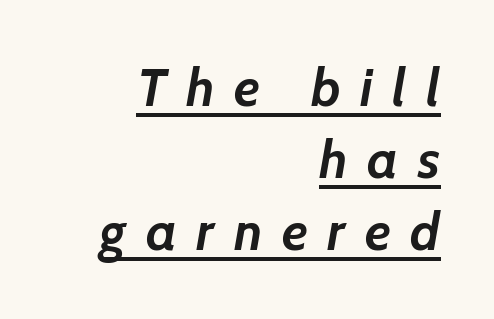
You could not count columns in this text — the font is proportionally spaced. Line spacing here is normal. Every row of glyphs terminates at an identical x-position on the right. When letters slant like this, we call the style italic.
